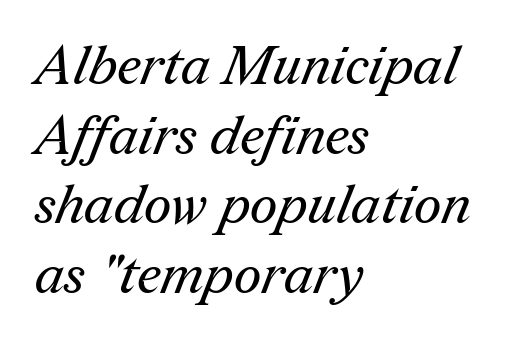
{"serif": "yes", "bold": "no", "weight": "regular", "width": "normal", "stroke_contrast": "medium", "x_height": "medium", "monospaced": "no", "underline": "no", "align": "left", "line_spacing": "normal", "line_spacing_ratio": 1.29, "letter_spacing": "normal", "letter_spacing_em": 0.0, "glyph_px": 54}
